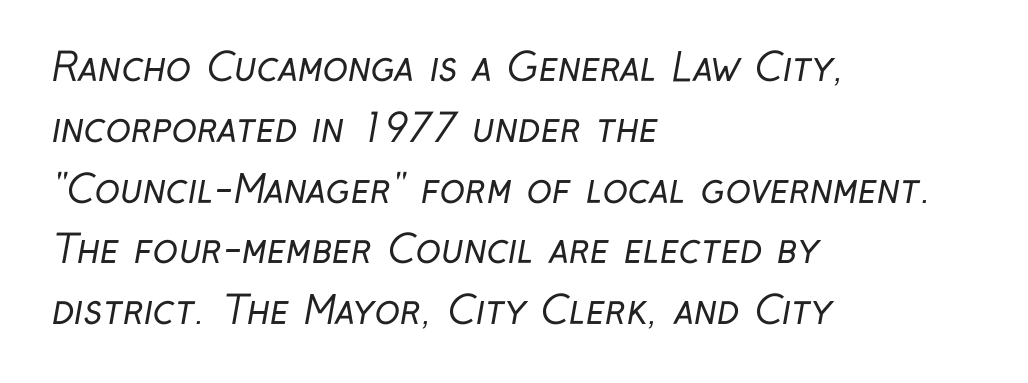
Q: Is the text bold? A: No.
Q: Is the typeface a serif or a sans-serif typeface? A: Sans-serif.
Q: Is the text underlined? A: No.
Q: How is the paragraph aligned? A: Left-aligned.
Q: Is the spacing between letters normal or unusually wide? A: Normal.
Q: Is the spacing between lines tight, normal or loose? A: Normal.
Q: Width (condensed, normal, or wide)? A: Condensed.
Q: Stroke contrast? A: Low.
Q: x-height? A: Medium.
Q: Monospaced? A: No.
